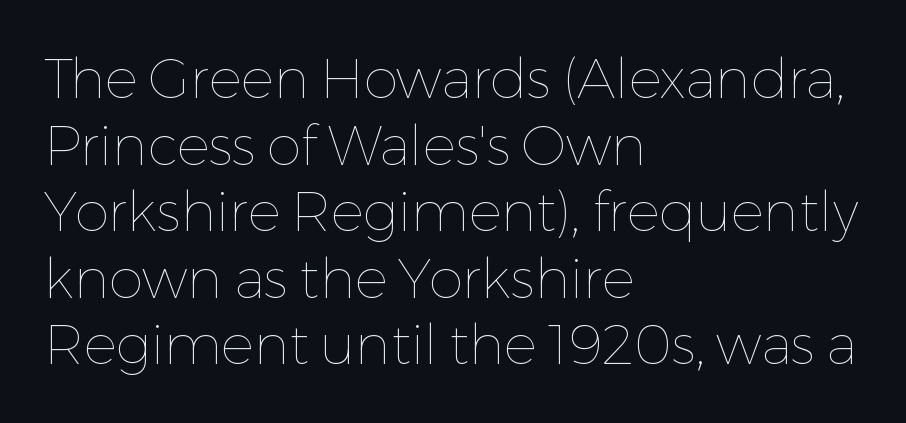
Ordinary non-slanted type is in use. A typesetter would call this proportional, since set widths differ per character. Compared with a typical body face, this is equally light or lighter still. The lines are quadded left. Underlining? Definitely not there. Here the glyphs are tracked normally, forming tight word shapes.
